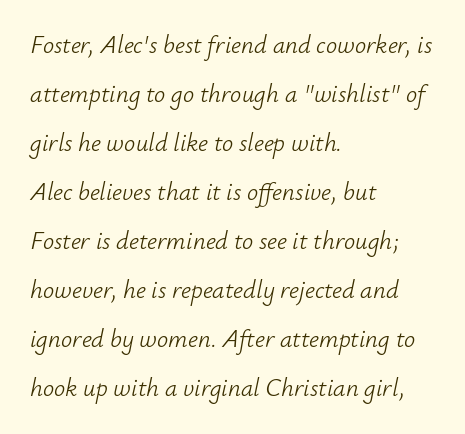
The specimen reads as italic at a glance. The passage shown is not underscored anywhere. Every row of glyphs begins at an identical x-position on the left. Each stroke keeps to a modest, everyday thickness or less.
